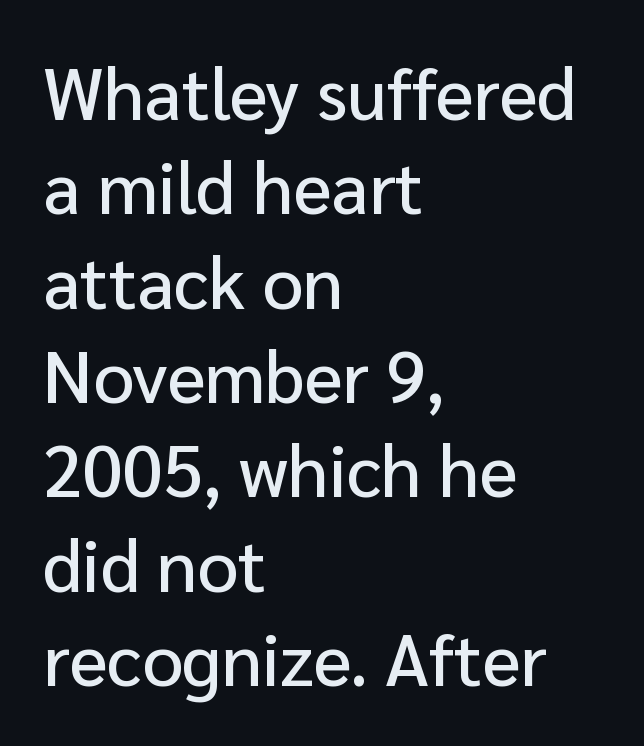
{"serif": "no", "italic": "no", "width": "normal", "stroke_contrast": "low", "x_height": "medium", "monospaced": "no", "underline": "no", "align": "left", "line_spacing": "normal", "line_spacing_ratio": 1.31, "letter_spacing": "normal", "letter_spacing_em": 0.0, "glyph_px": 72}
